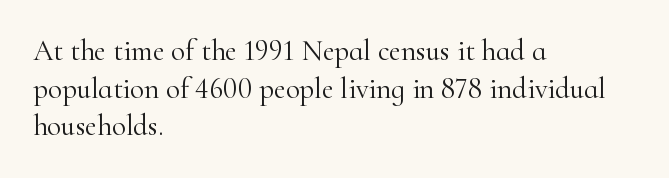
Q: Is the text bold? A: No.
Q: Is the text italic (slanted)? A: No, it is upright.
Q: Is the typeface a serif or a sans-serif typeface? A: Serif.
Q: Is the text underlined? A: No.
Q: How is the paragraph aligned? A: Left-aligned.
Q: Is the spacing between letters normal or unusually wide? A: Normal.
Q: Is the spacing between lines tight, normal or loose? A: Normal.
Q: Width (condensed, normal, or wide)? A: Normal.
Q: Stroke contrast? A: High.
Q: x-height? A: Small.
Q: Monospaced? A: No.
